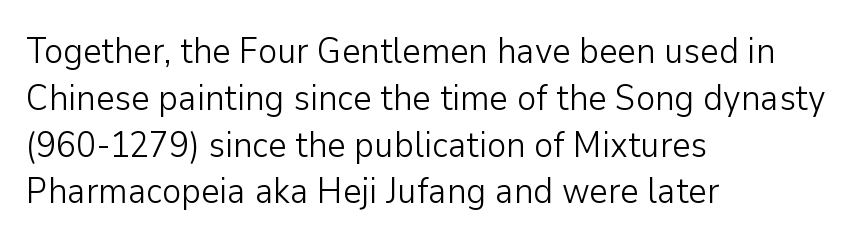
Q: Is the text bold? A: No.
Q: Is the text italic (slanted)? A: No, it is upright.
Q: Is the typeface a serif or a sans-serif typeface? A: Sans-serif.
Q: Is the text underlined? A: No.
Q: How is the paragraph aligned? A: Left-aligned.
Q: Is the spacing between letters normal or unusually wide? A: Normal.
Q: Is the spacing between lines tight, normal or loose? A: Normal.
Q: Width (condensed, normal, or wide)? A: Normal.
Q: Stroke contrast? A: Low.
Q: x-height? A: Medium.
Q: Monospaced? A: No.
